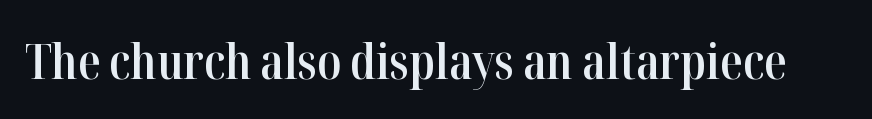
Q: Is the text bold? A: Semi-bold.
Q: Is the text italic (slanted)? A: No, it is upright.
Q: Is the typeface a serif or a sans-serif typeface? A: Serif.
Q: Is the text underlined? A: No.
Q: Is the spacing between letters normal or unusually wide? A: Normal.
Q: Width (condensed, normal, or wide)? A: Condensed.
Q: Stroke contrast? A: High.
Q: x-height? A: Medium.
Q: Monospaced? A: No.
